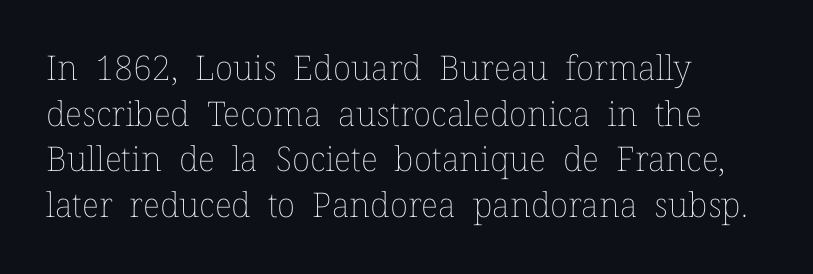
The image shows 34 px thin type, upright; set left-aligned, normal line spacing (1.34x), normal letter spacing, not underlined; low stroke contrast and a medium x-height.
